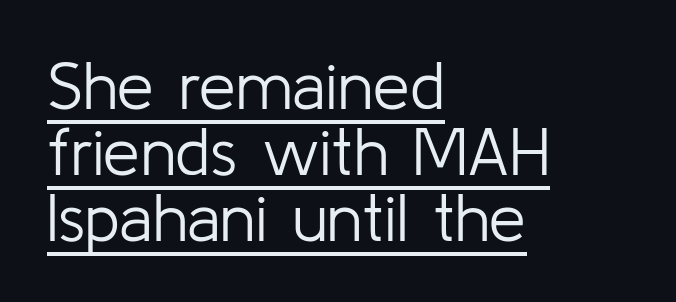
Nobody touched the tracking dial on this one. A roman cut, with each character standing at attention. The face used here is proportionally spaced, like ordinary book or web type. Weight class: somewhere from thin through regular. A sans-serif font was chosen for this passage. The space between consecutive lines is stingy.
